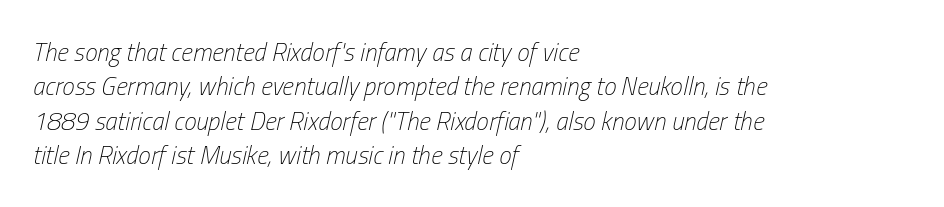
The rendering applies a slant to the glyphs. Weight: not bold — regular or lighter. If you drew a ruler down the left edge, every line would touch it. A typesetter would call this leading conventional body-copy spacing. Honestly, there is no underline to notice here at all. Observe the ordinary spacing: letters are neighbours, not strangers.
